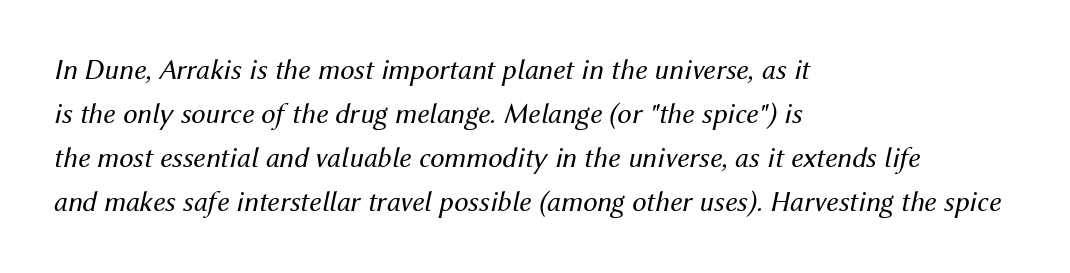
Caption: standard tracking, unaltered. A typesetter would call this leading conventional body-copy spacing. This sample has the flowing, uneven cadence of proportional lettering. The lettering tilts uniformly, giving the passage an italic look. Which margin do the lines hug? The left one — the right edge is uneven. The font is comparable to plain body text, perhaps lighter.
